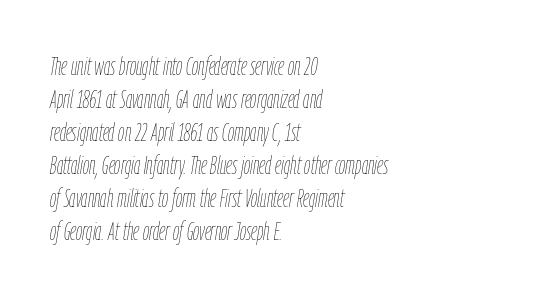
The specimen reads as italic at a glance. Compared with typical paragraphs, the rows here are spaced about the same. Glance below the letters and you will spot only blank space. No extra tracking has been applied to these lines.
